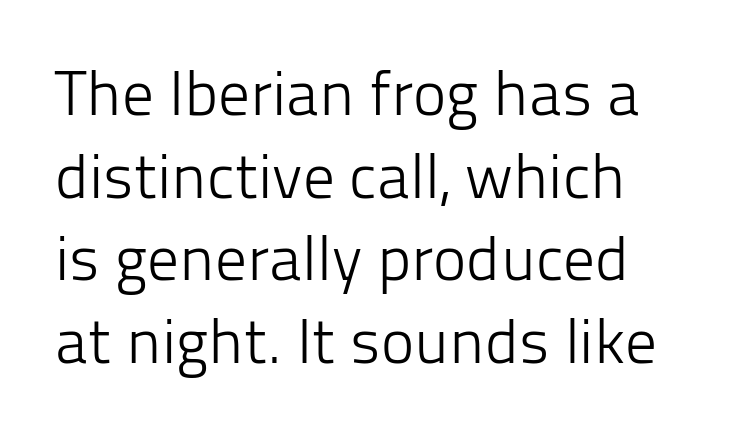
{"serif": "no", "italic": "no", "bold": "no", "weight": "light", "width": "normal", "stroke_contrast": "low", "x_height": "medium", "monospaced": "no", "underline": "no", "line_spacing": "normal", "line_spacing_ratio": 1.31, "letter_spacing": "normal", "letter_spacing_em": 0.0, "glyph_px": 63}
